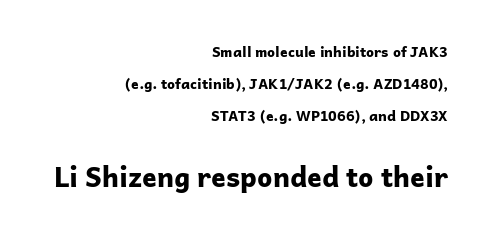
{"italic": "no", "bold": "yes", "underline": "no", "align": "right", "line_spacing": "loose", "line_spacing_ratio": 2.27, "letter_spacing": "normal", "letter_spacing_em": 0.0, "larger_block": "second", "size_ratio": 1.93, "glyph_px": 27}
